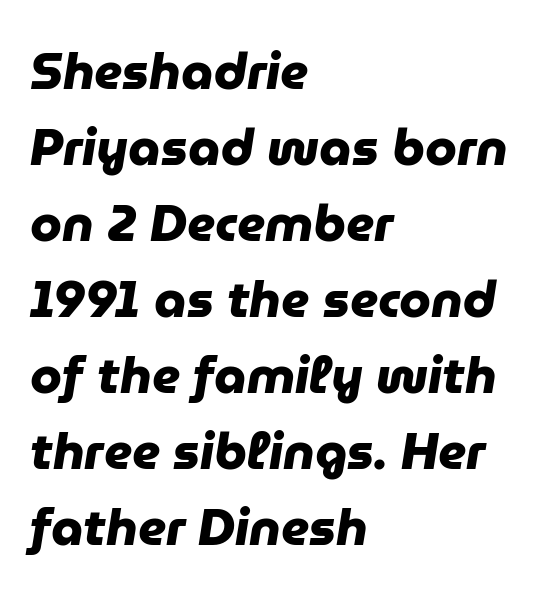
In CSS terms this would be text-align: left. Serif or sans? Sans — the stroke terminals are bare. Does the weight exceed regular? Yes, all the way to bold. The face used here is proportionally spaced, like ordinary book or web type.
